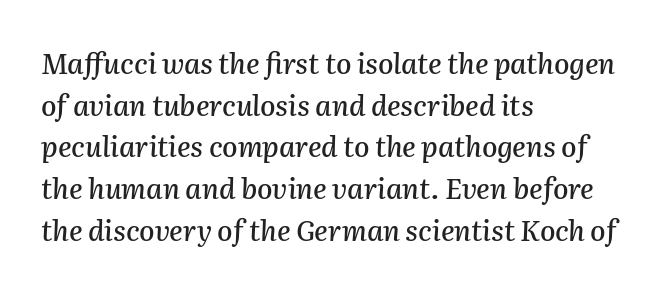
The image shows 28 px text type, italic (leaning right); set left-aligned, normal line spacing (1.49x), normal letter spacing, not underlined; medium stroke contrast and a medium x-height.
